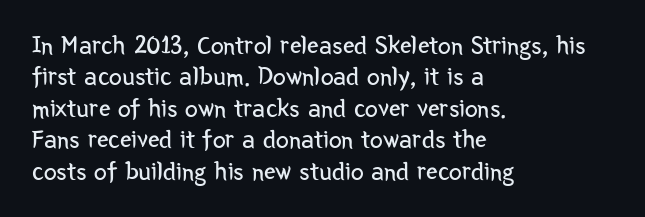
The image shows 26 px text type, upright; set left-aligned, line spacing 1.21x, normal letter spacing, not underlined.
